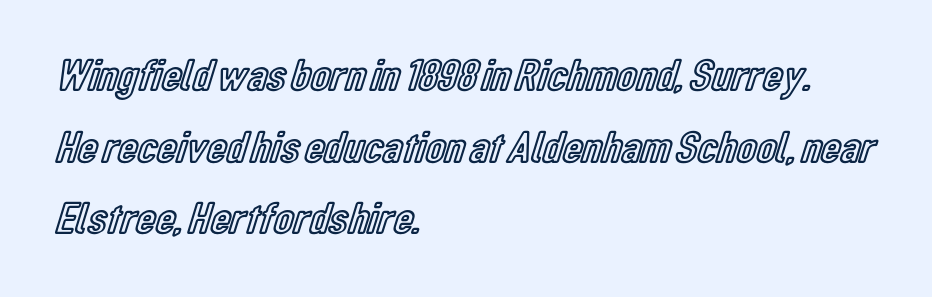
The line-height multiplier appears to be the usual default. The paragraph has a hard left edge and a soft right edge. The face used here is proportionally spaced, like ordinary book or web type. Underline: absent. This sample uses plain, unmodified letter spacing.
